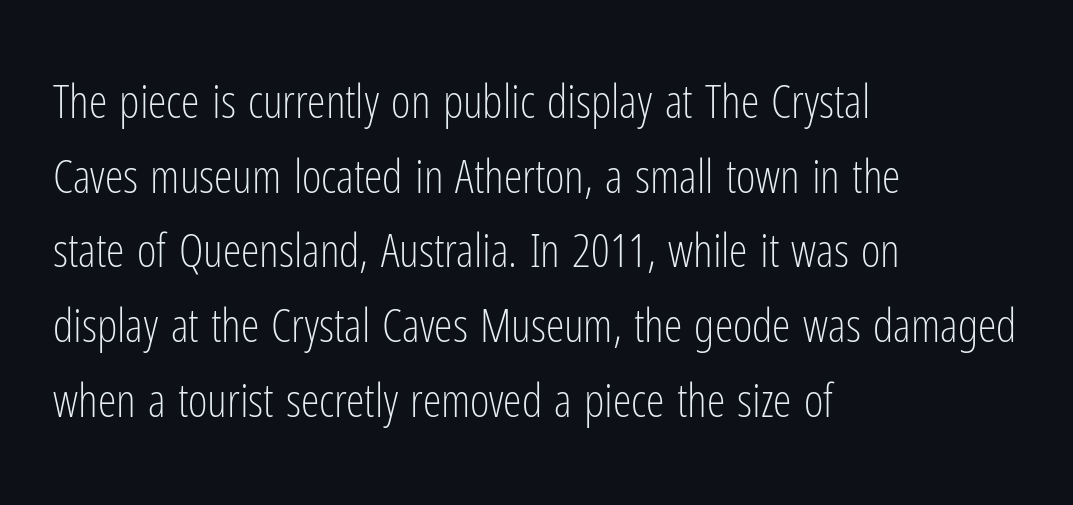
{"serif": "no", "italic": "no", "bold": "no", "weight": "light", "width": "condensed", "stroke_contrast": "low", "x_height": "medium", "monospaced": "no", "underline": "no", "align": "left", "line_spacing": "normal", "line_spacing_ratio": 1.59, "letter_spacing": "normal", "letter_spacing_em": 0.0, "glyph_px": 47}
